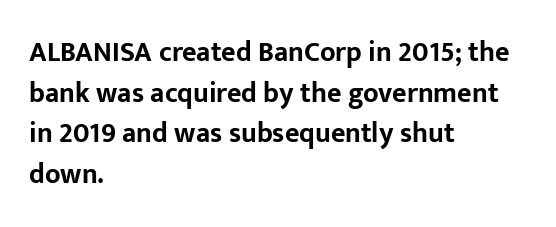
Q: Is the text bold? A: Yes.
Q: Is the text italic (slanted)? A: No, it is upright.
Q: Is the typeface a serif or a sans-serif typeface? A: Sans-serif.
Q: Is the text underlined? A: No.
Q: How is the paragraph aligned? A: Left-aligned.
Q: Is the spacing between letters normal or unusually wide? A: Normal.
Q: Is the spacing between lines tight, normal or loose? A: Normal.
Q: Width (condensed, normal, or wide)? A: Normal.
Q: Stroke contrast? A: Low.
Q: x-height? A: Medium.
Q: Monospaced? A: No.
